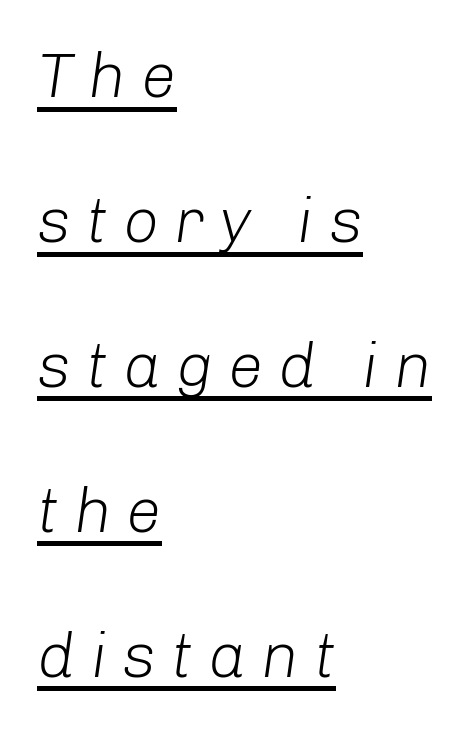
Reading down the block, your eye returns to a fixed left position each line. A typesetter would call this leading open, well beyond the default. The typesetter has applied underlining to the passage shown. A typesetter would call this proportional, since set widths differ per character.
